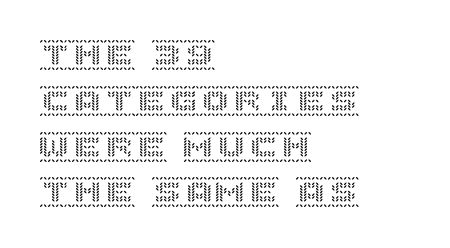
{"italic": "no", "width": "normal", "x_height": "large", "underline": "no", "align": "left", "line_spacing": "normal", "line_spacing_ratio": 1.43, "letter_spacing": "normal", "letter_spacing_em": 0.0, "glyph_px": 32}
